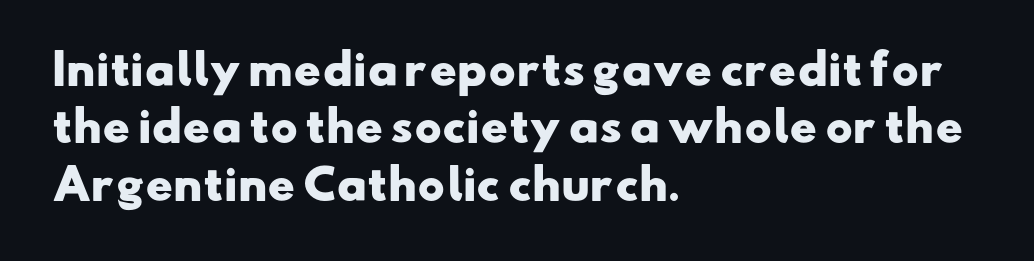
Line spacing here is normal. A bare baseline throughout the passage. Stroke terminals: plain, sans-serif. What stands out about the letter spacing? Nothing — it is the standard amount. The rag falls on the right side of this text block. Do the characters align in a grid? No, the font is proportional.
